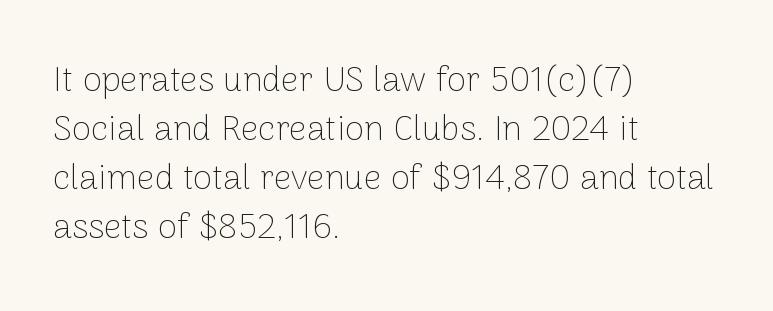
Q: Is the text bold? A: No.
Q: Is the text italic (slanted)? A: No, it is upright.
Q: Is the typeface a serif or a sans-serif typeface? A: Sans-serif.
Q: Is the text underlined? A: No.
Q: How is the paragraph aligned? A: Left-aligned.
Q: Is the spacing between letters normal or unusually wide? A: Normal.
Q: Is the spacing between lines tight, normal or loose? A: Normal.
Q: Width (condensed, normal, or wide)? A: Normal.
Q: Stroke contrast? A: Low.
Q: x-height? A: Medium.
Q: Monospaced? A: No.
